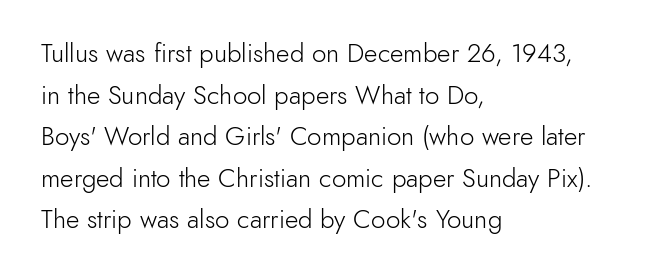
{"italic": "no", "bold": "no", "underline": "no", "align": "left", "line_spacing": "normal", "line_spacing_ratio": 1.6, "letter_spacing": "normal", "letter_spacing_em": 0.0, "glyph_px": 26}
